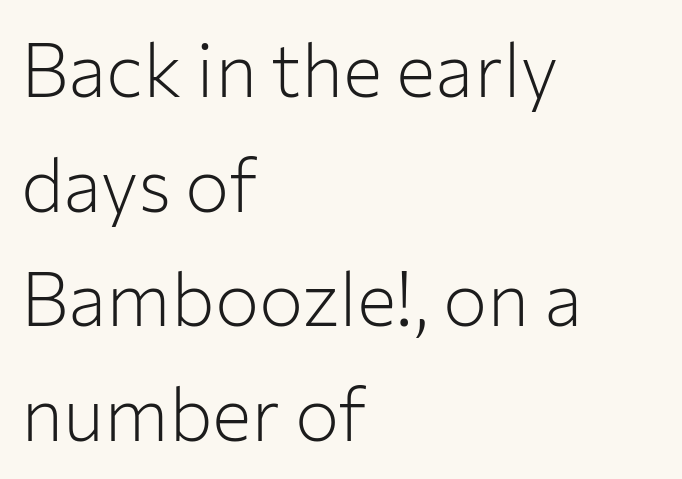
{"serif": "no", "italic": "no", "bold": "no", "weight": "light", "width": "normal", "stroke_contrast": "low", "x_height": "medium", "monospaced": "no", "underline": "no", "align": "left", "line_spacing": "normal", "line_spacing_ratio": 1.55, "letter_spacing": "normal", "letter_spacing_em": 0.0, "glyph_px": 74}
